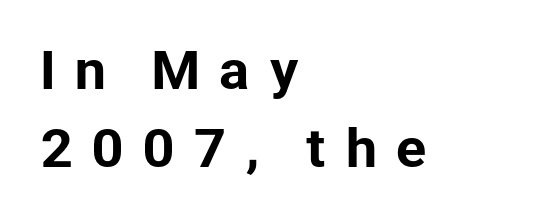
Q: Is the text italic (slanted)? A: No, it is upright.
Q: Is the typeface a serif or a sans-serif typeface? A: Sans-serif.
Q: Is the text underlined? A: No.
Q: How is the paragraph aligned? A: Left-aligned.
Q: Is the spacing between letters normal or unusually wide? A: Unusually wide.
Q: Is the spacing between lines tight, normal or loose? A: Normal.
Q: Width (condensed, normal, or wide)? A: Normal.
Q: Stroke contrast? A: Low.
Q: x-height? A: Medium.
Q: Monospaced? A: No.
